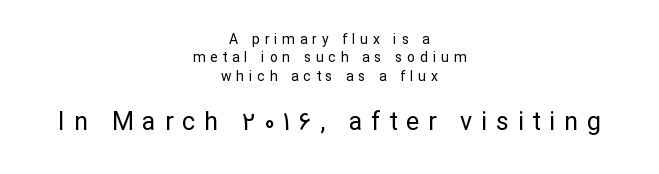
Words float on clear page, feet unadorned. No italicization has been applied; the sample stays upright. Display-style spreading of the glyphs; the letterfit is very open. Successive baselines arrive at the customary interval. The lower block of text is set noticeably larger than the block above it.
